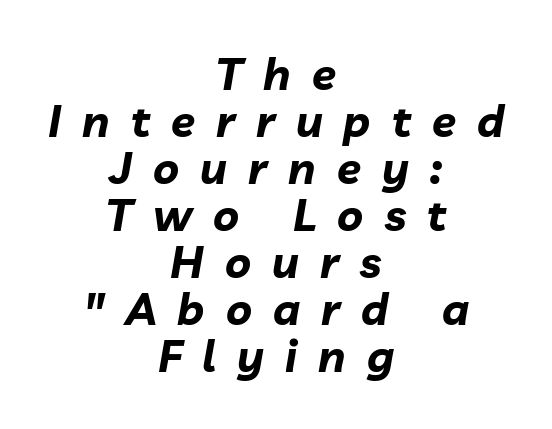
Q: Is the text bold? A: Yes.
Q: Is the text italic (slanted)? A: Yes, it leans right by about 10 degrees.
Q: Is the text underlined? A: No.
Q: How is the paragraph aligned? A: Centered.
Q: Is the spacing between letters normal or unusually wide? A: Unusually wide.
Q: Is the spacing between lines tight, normal or loose? A: Tight.
Q: Width (condensed, normal, or wide)? A: Normal.
Q: Stroke contrast? A: Low.
Q: x-height? A: Medium.
Q: Monospaced? A: No.
